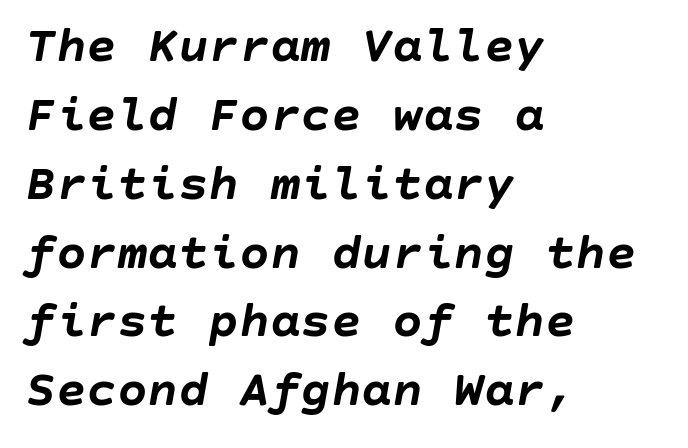
The image shows 51 px semibold type, italic (leaning right); set left-aligned, normal line spacing (1.35x), normal letter spacing, not underlined; low stroke contrast and a large x-height.
